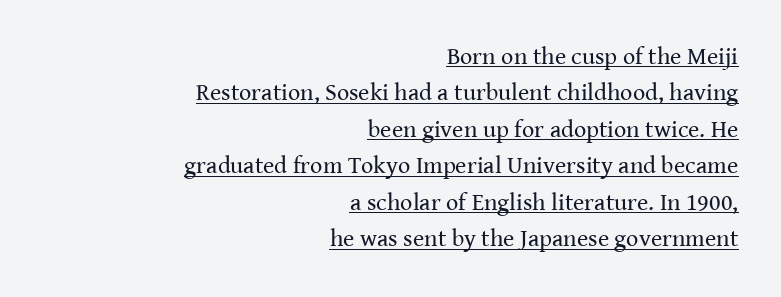
{"italic": "no", "bold": "no", "underline": "yes", "align": "right", "line_spacing": "normal", "line_spacing_ratio": 1.52, "letter_spacing": "normal", "letter_spacing_em": 0.0, "glyph_px": 24}
